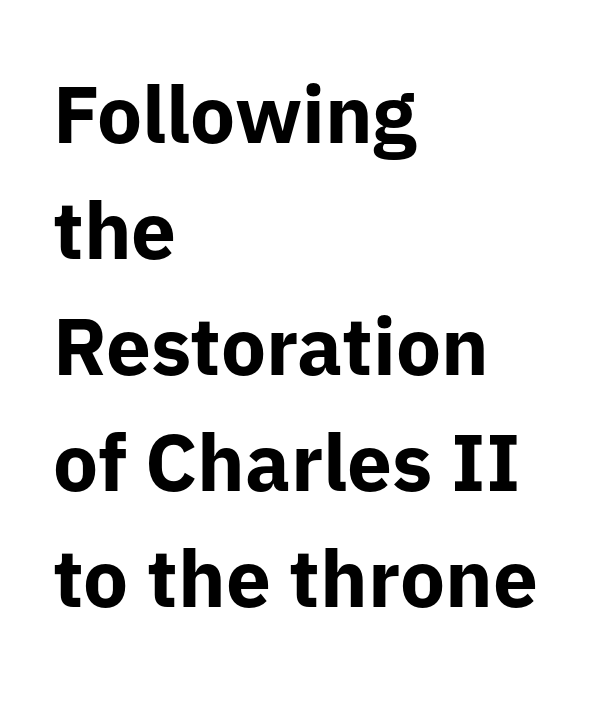
The lines in this sample share a left origin and differ only in where they stop. A typesetter would mark this as roman, not italic. The type is set solid horizontally, with unmodified tracking. Typesetter's note: full bold, strokes at maximum text heaviness. Honestly, there is no underline to notice here at all. The vertical gap from one line to the next is medium.
